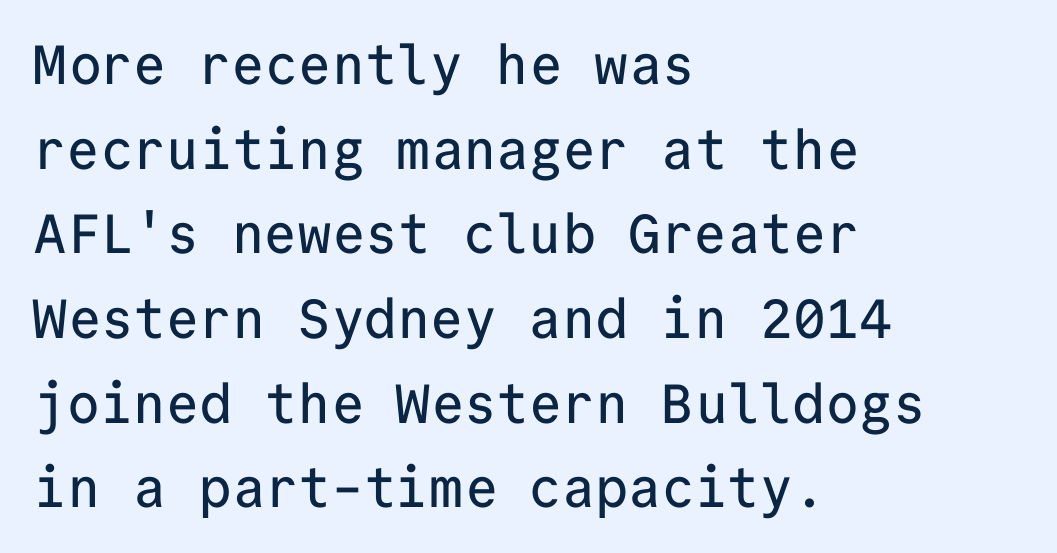
The image shows 55 px sans-serif type, upright, monospaced; set left-aligned, normal line spacing (1.54x), normal letter spacing, not underlined; low stroke contrast and a medium x-height.
